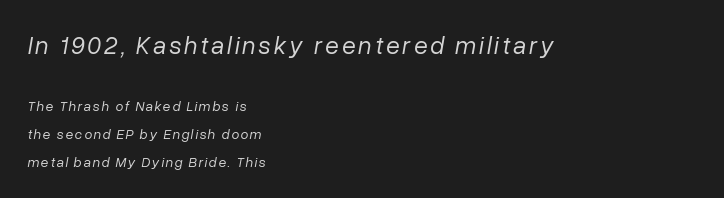
Q: Is the text bold? A: No.
Q: Is the text italic (slanted)? A: Yes, it leans right by about 10 degrees.
Q: Is the text underlined? A: No.
Q: How is the paragraph aligned? A: Left-aligned.
Q: Is the spacing between lines tight, normal or loose? A: Loose.
Q: Which block of text is set in a larger size, the first (top) or the second (bottom)? A: The first (top) one.
